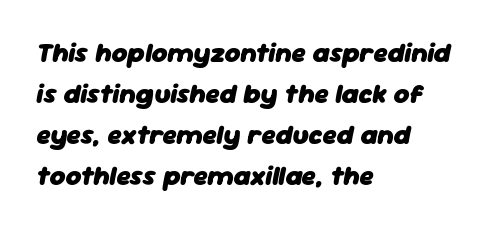
The image shows 27 px bold type, italic (leaning right); set left-aligned, normal line spacing (1.52x), normal letter spacing, not underlined.
